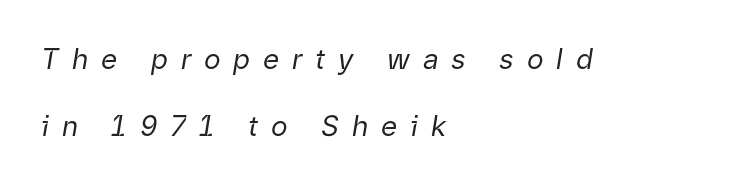
Q: Is the text bold? A: No.
Q: Is the text italic (slanted)? A: Yes, it leans right by about 9 degrees.
Q: Is the text underlined? A: No.
Q: How is the paragraph aligned? A: Left-aligned.
Q: Is the spacing between letters normal or unusually wide? A: Unusually wide.
Q: Is the spacing between lines tight, normal or loose? A: Loose.
Q: Width (condensed, normal, or wide)? A: Normal.
Q: Stroke contrast? A: Low.
Q: x-height? A: Medium.
Q: Monospaced? A: No.
